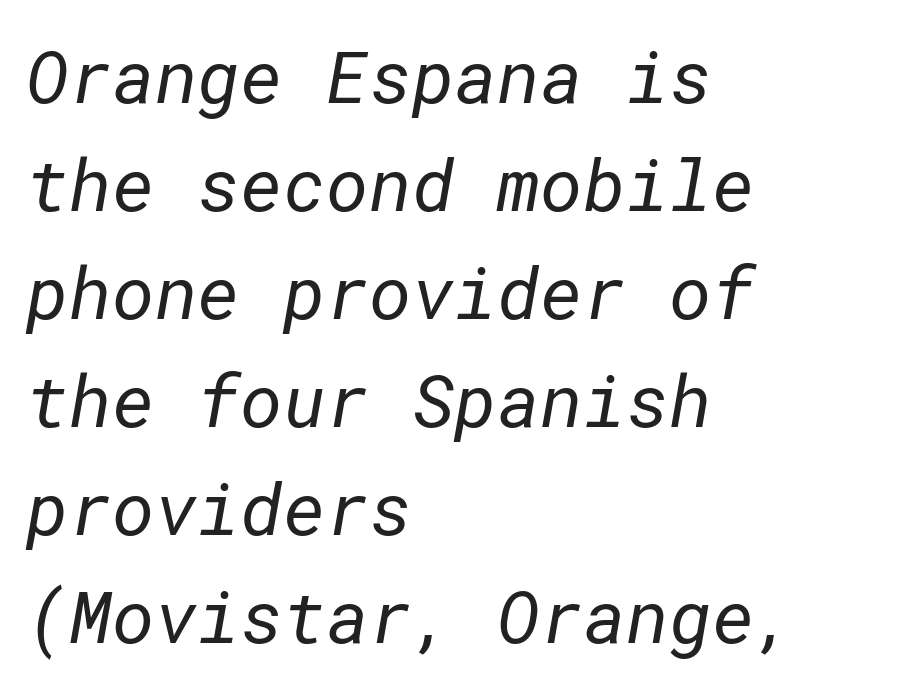
{"serif": "no", "bold": "no", "weight": "regular", "width": "normal", "stroke_contrast": "low", "x_height": "medium", "underline": "no", "align": "left", "line_spacing": "normal", "line_spacing_ratio": 1.48, "letter_spacing": "normal", "letter_spacing_em": 0.0, "glyph_px": 73}
